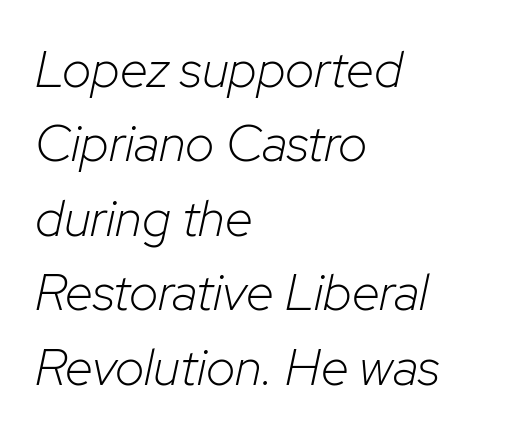
{"italic": "yes", "lean": "right", "slant_degrees": 12, "bold": "no", "weight": "light", "width": "normal", "stroke_contrast": "low", "x_height": "medium", "monospaced": "no", "underline": "no", "align": "left", "line_spacing": "normal", "line_spacing_ratio": 1.46, "letter_spacing": "normal", "letter_spacing_em": 0.0, "glyph_px": 51}
